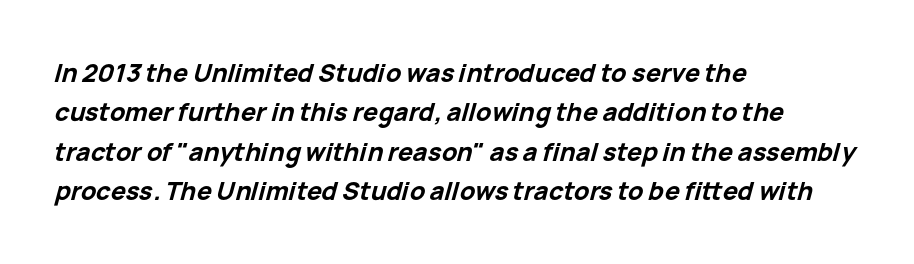
In terms of weight, the rendering is a true, heavy bold. Does the leading feel generous? No, just average. Nothing unusual about the tracking: characters are spaced as the font intends. Slant detected: the letters are inclined.
